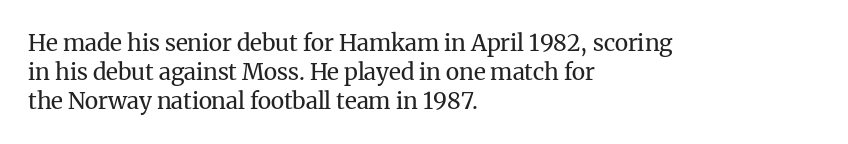
A typesetter would call this zero additional tracking. If you drew a line through each stem, it would be perfectly vertical. This block has exactly the height ordinary leading produces. Teacher's note: observe the even left margin — that is flush-left alignment. The area under the type is left untouched. This is not heavy type; no bold has been used.
